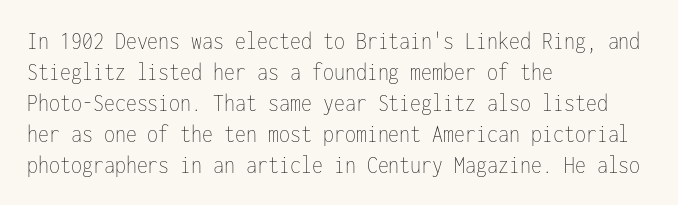
{"italic": "no", "bold": "no", "underline": "no", "align": "left", "line_spacing_ratio": 1.24, "letter_spacing": "normal", "letter_spacing_em": 0.0, "glyph_px": 25}
